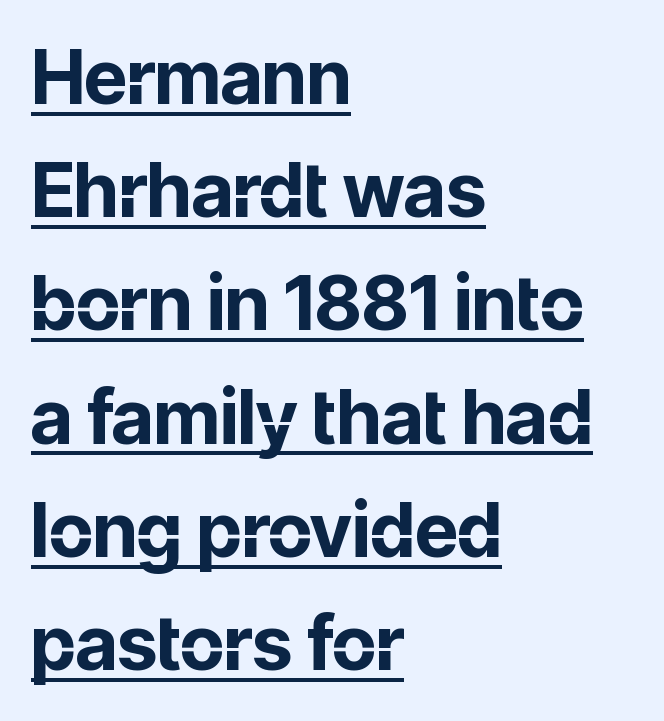
{"serif": "no", "italic": "no", "bold": "yes", "weight": "bold", "width": "normal", "stroke_contrast": "low", "x_height": "medium", "monospaced": "no", "underline": "yes", "align": "left", "line_spacing": "normal", "line_spacing_ratio": 1.51, "letter_spacing": "normal", "letter_spacing_em": 0.0, "glyph_px": 75}
